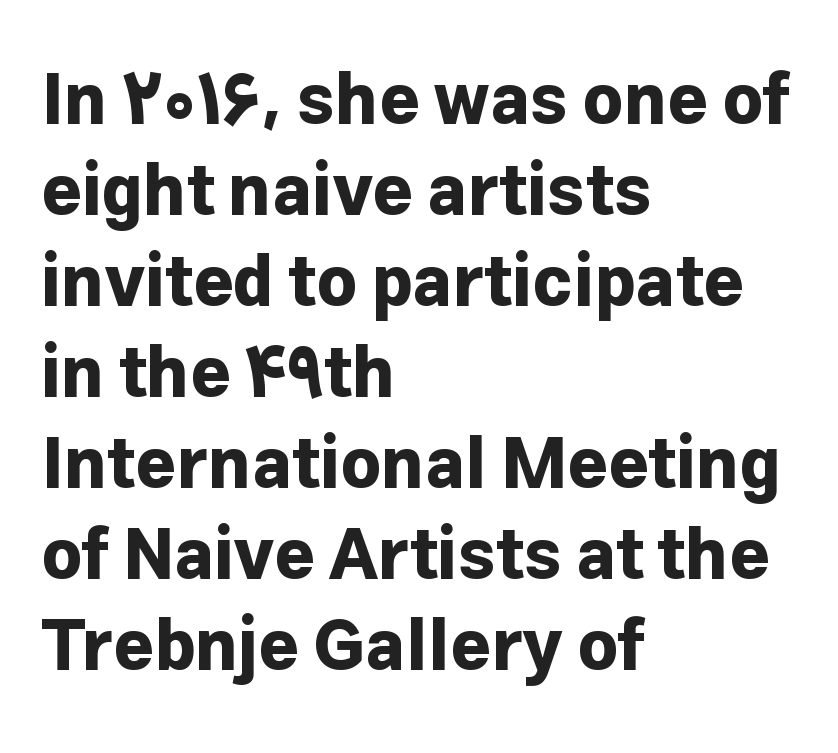
{"serif": "no", "italic": "no", "bold": "yes", "weight": "bold", "width": "normal", "stroke_contrast": "low", "x_height": "medium", "monospaced": "no", "underline": "no", "align": "left", "line_spacing": "normal", "line_spacing_ratio": 1.3, "letter_spacing": "normal", "letter_spacing_em": 0.0, "glyph_px": 70}
